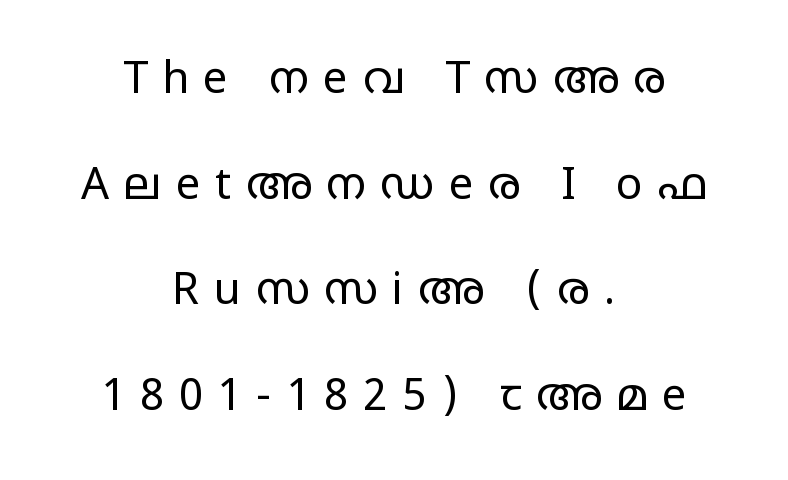
Q: Is the text bold? A: No.
Q: Is the text italic (slanted)? A: No, it is upright.
Q: Is the typeface a serif or a sans-serif typeface? A: Sans-serif.
Q: Is the text underlined? A: No.
Q: How is the paragraph aligned? A: Centered.
Q: Is the spacing between letters normal or unusually wide? A: Unusually wide.
Q: Is the spacing between lines tight, normal or loose? A: Loose.
Q: Width (condensed, normal, or wide)? A: Wide.
Q: Stroke contrast? A: Low.
Q: x-height? A: Large.
Q: Monospaced? A: No.
